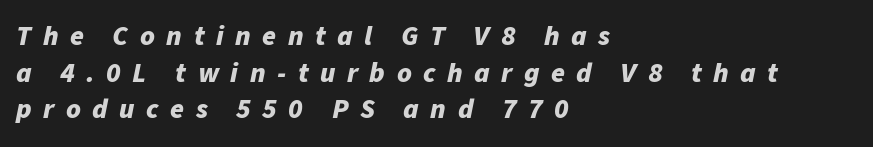
The ragged edge is on the right, which tells us the setting is flush left. Compared with ordinary roman type, these characters are visibly tilted. The gap between lines stays unmarked. The rendering uses a moderate line-height, typical for paragraphs.
